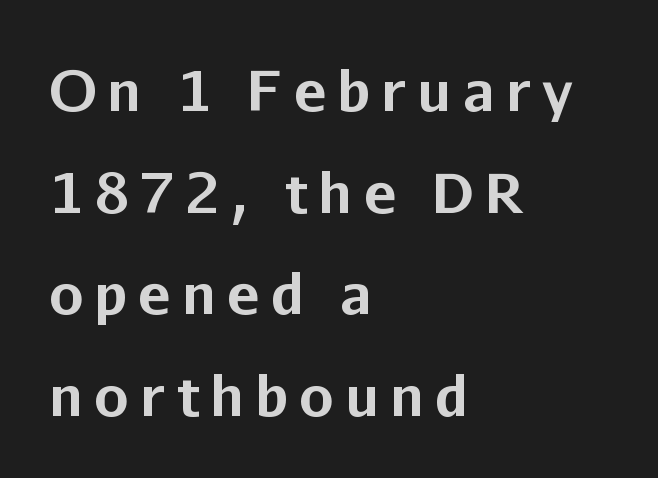
The image shows 55 px bold sans-serif type, upright; set left-aligned, line spacing 1.85x, unusually wide letter spacing (+0.2 em), not underlined; low stroke contrast and a medium x-height.
